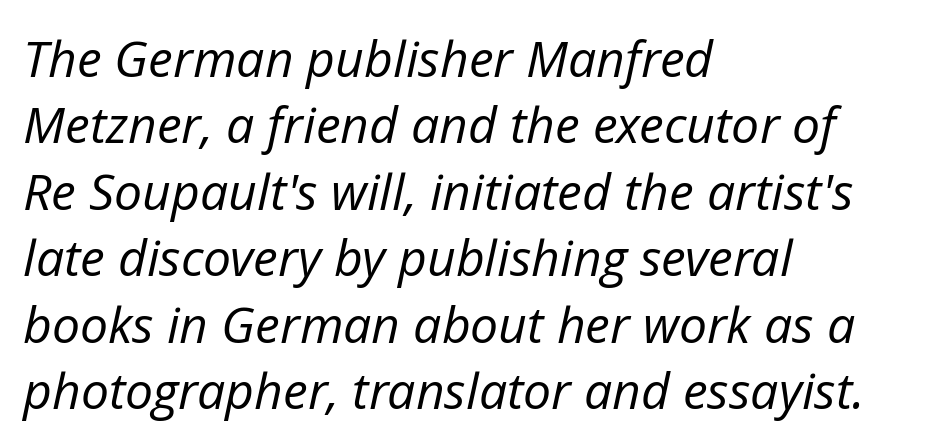
Notice how descenders clear the ascenders below comfortably — that's standard leading. The paragraph has a hard left edge and a soft right edge. The space beneath each line is pristine and unruled. These glyphs show unthickened strokes, regular width or finer. This sample has the flowing, uneven cadence of proportional lettering. Tall strokes in this sample are angled rather than plumb.
